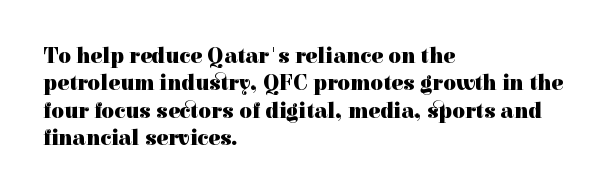
{"italic": "no", "bold": "yes", "underline": "no", "align": "left", "line_spacing": "normal", "line_spacing_ratio": 1.25, "letter_spacing": "normal", "letter_spacing_em": 0.0, "glyph_px": 22}
